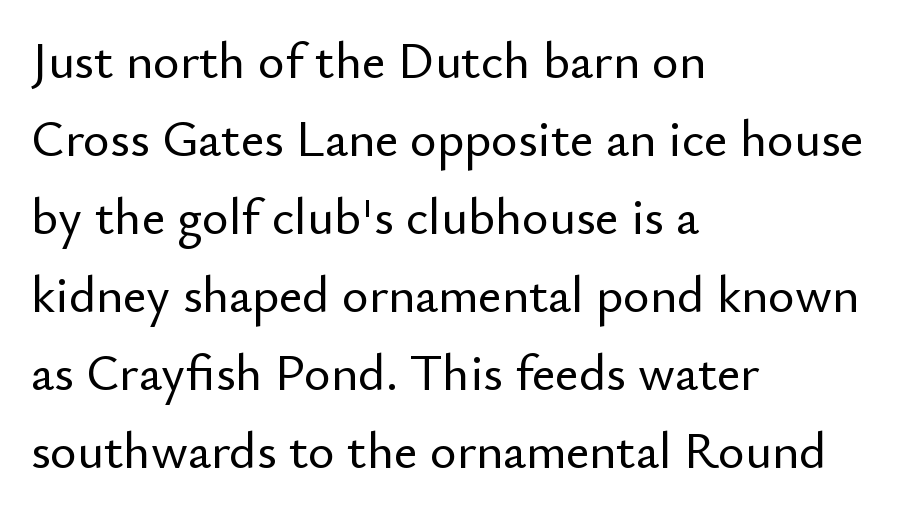
The image shows 51 px sans-serif type, upright; set left-aligned, normal line spacing (1.53x), normal letter spacing, not underlined; low stroke contrast and a small x-height.
